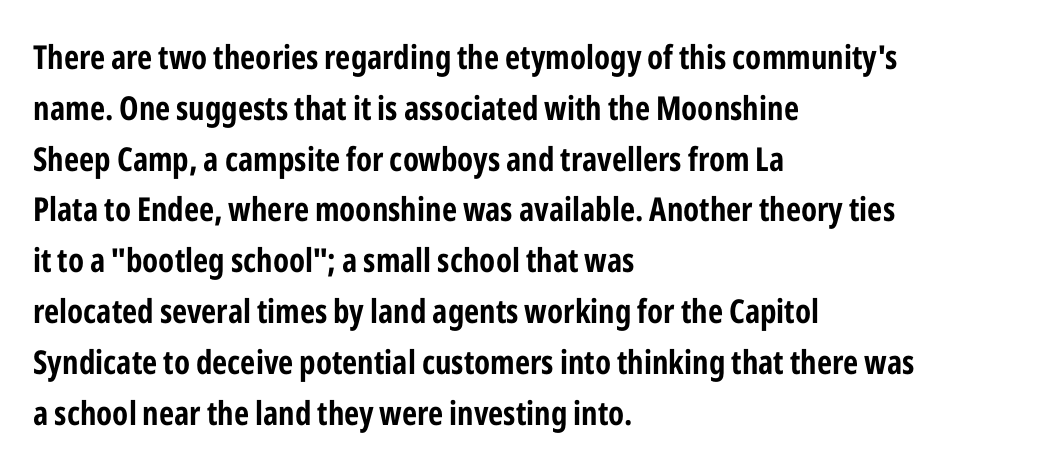
Q: Is the text bold? A: Yes.
Q: Is the text italic (slanted)? A: No, it is upright.
Q: Is the typeface a serif or a sans-serif typeface? A: Sans-serif.
Q: Is the text underlined? A: No.
Q: How is the paragraph aligned? A: Left-aligned.
Q: Is the spacing between letters normal or unusually wide? A: Normal.
Q: Is the spacing between lines tight, normal or loose? A: Normal.
Q: Width (condensed, normal, or wide)? A: Condensed.
Q: Stroke contrast? A: Low.
Q: x-height? A: Medium.
Q: Monospaced? A: No.
